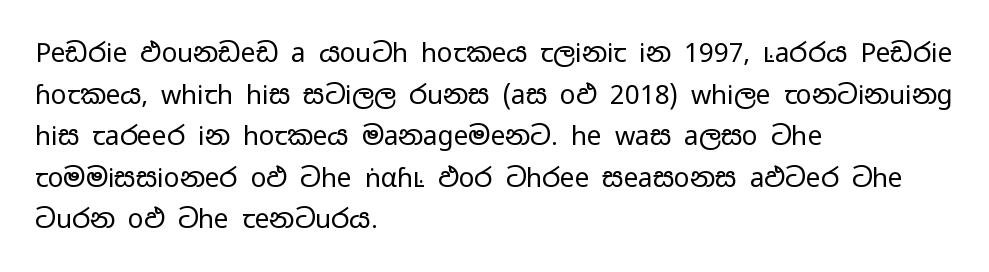
The image shows 26 px text type, upright; set left-aligned, normal line spacing (1.6x), normal letter spacing, not underlined.
